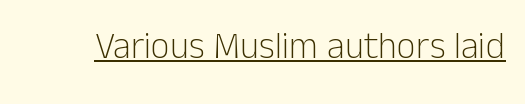
The passage shown is typed in a proportional face where columns would drift. Inter-character spacing is left at the font's built-in metrics. I'd call this a sans setting — the letters go barefoot. The letterforms sit at book weight or below. The letters stand straight up with perfectly vertical stems.
